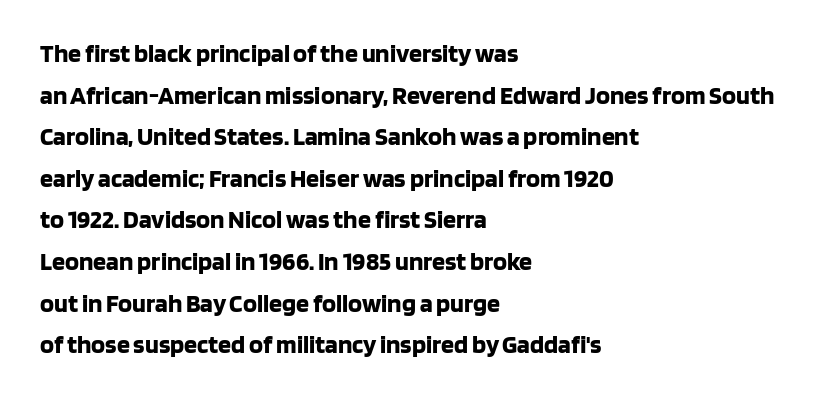
Q: Is the text bold? A: Yes.
Q: Is the text italic (slanted)? A: No, it is upright.
Q: Is the text underlined? A: No.
Q: How is the paragraph aligned? A: Left-aligned.
Q: Is the spacing between letters normal or unusually wide? A: Normal.
Q: Is the spacing between lines tight, normal or loose? A: Normal.
